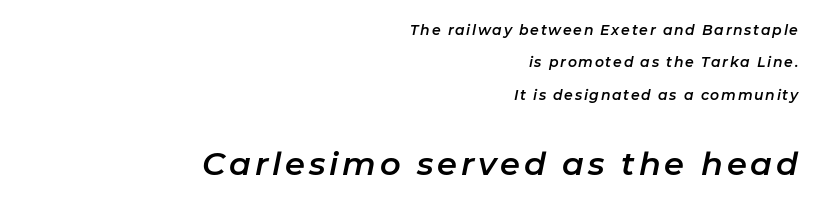
{"italic": "yes", "lean": "right", "slant_degrees": 11, "width": "normal", "stroke_contrast": "low", "x_height": "medium", "monospaced": "no", "underline": "no", "align": "right", "line_spacing": "loose", "line_spacing_ratio": 2.31, "larger_block": "second", "size_ratio": 2.29, "glyph_px": 32}
